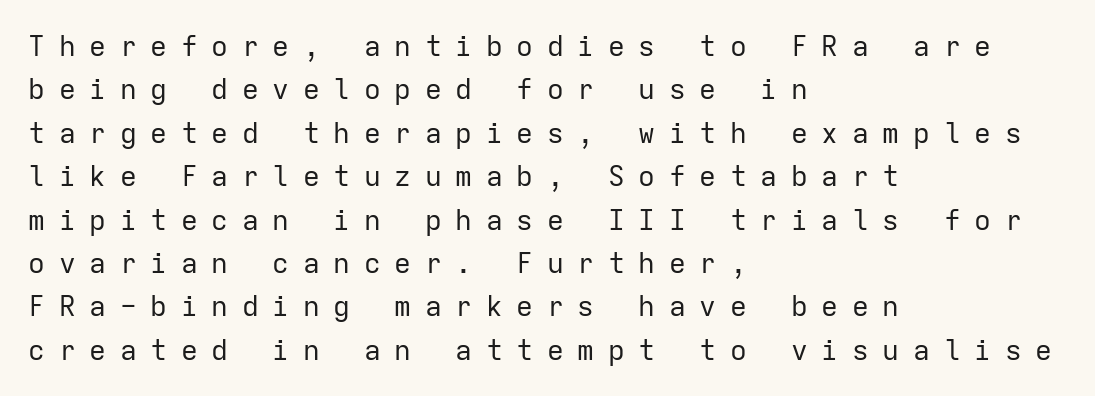
The rag falls on the right side of this text block. Look at the tracking — it's clearly loosened, letters drifting apart. Leading matches the norm, producing a regular column. Is the type heavy? It reads as light-to-regular instead. Honestly, there is no underline to notice here at all.
